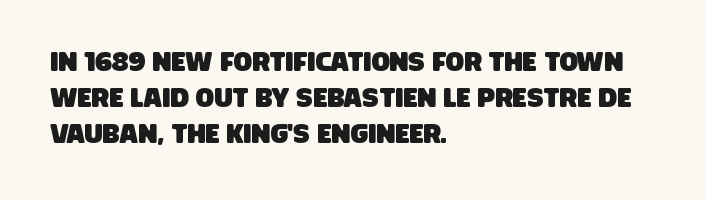
{"underline": "no", "align": "left", "line_spacing": "normal", "line_spacing_ratio": 1.33, "letter_spacing": "normal", "letter_spacing_em": 0.0, "glyph_px": 27}
